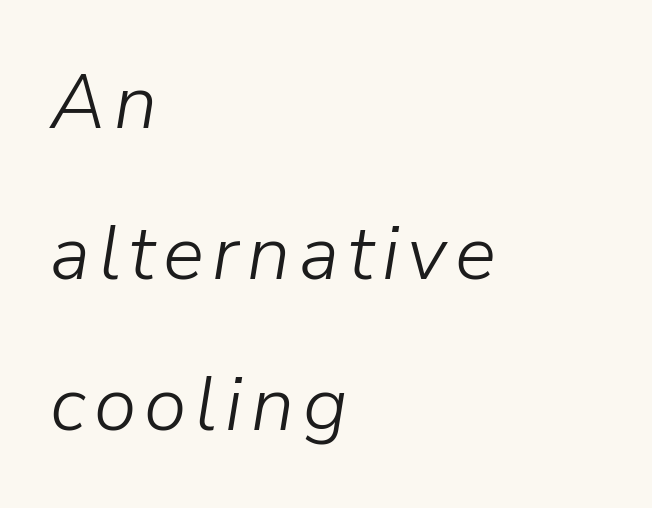
The image shows 77 px light type, italic (leaning right); set left-aligned, loose line spacing (1.96x), not underlined; low stroke contrast and a medium x-height.
